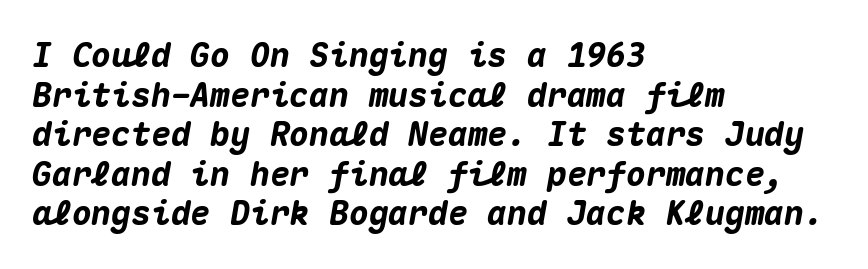
{"italic": "yes", "lean": "right", "slant_degrees": 10, "bold": "yes", "weight": "heavy", "width": "normal", "stroke_contrast": "medium", "x_height": "medium", "monospaced": "yes", "underline": "no", "align": "left", "line_spacing_ratio": 1.2, "letter_spacing": "normal", "letter_spacing_em": 0.0, "glyph_px": 33}
